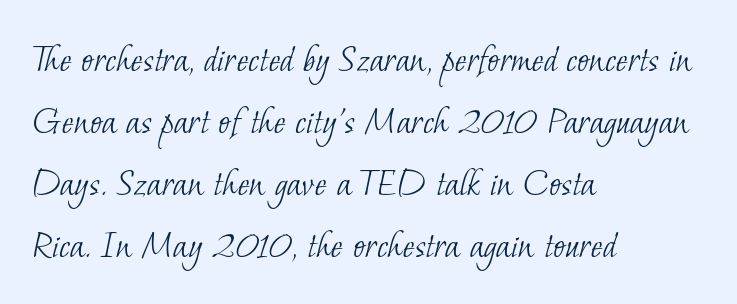
Q: Is the text bold? A: No.
Q: Is the typeface a serif or a sans-serif typeface? A: Serif.
Q: Is the text underlined? A: No.
Q: How is the paragraph aligned? A: Left-aligned.
Q: Is the spacing between letters normal or unusually wide? A: Normal.
Q: Is the spacing between lines tight, normal or loose? A: Normal.
Q: Width (condensed, normal, or wide)? A: Normal.
Q: Stroke contrast? A: Low.
Q: x-height? A: Small.
Q: Monospaced? A: No.
